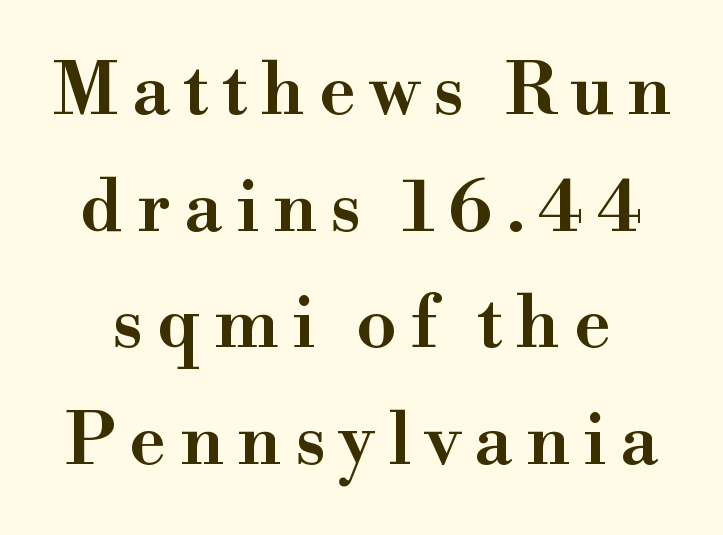
{"serif": "yes", "italic": "no", "bold": "semi", "weight": "semibold", "width": "normal", "stroke_contrast": "high", "x_height": "small", "monospaced": "no", "underline": "no", "line_spacing": "normal", "line_spacing_ratio": 1.62, "glyph_px": 72}
